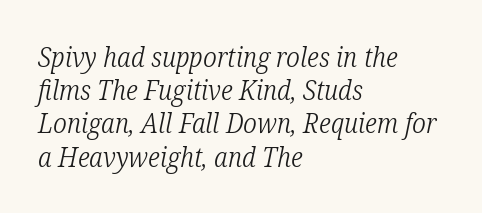
{"italic": "yes", "lean": "right", "slant_degrees": 12, "bold": "no", "underline": "no", "align": "left", "line_spacing_ratio": 1.23, "letter_spacing": "normal", "letter_spacing_em": 0.0, "glyph_px": 27}
